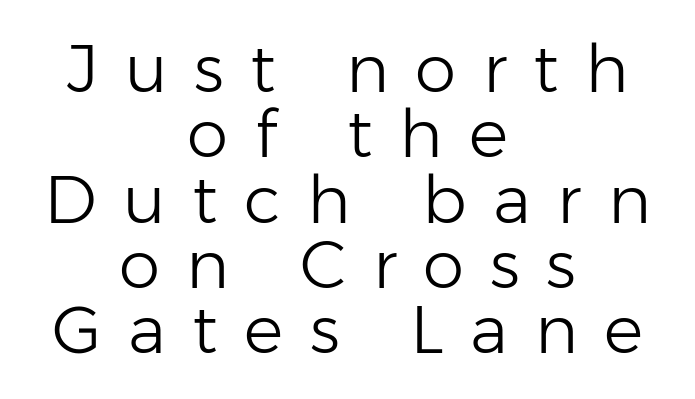
This sample has the flowing, uneven cadence of proportional lettering. Compared with a typical body face, this is equally light or lighter still. Glance below the letters and you will spot only blank space. Classification — sans serif. This sample uses expanded letter spacing, leaving extra air between glyphs.
